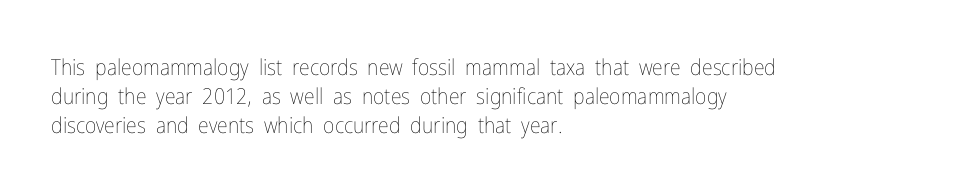
Tall strokes in this sample are plumb rather than angled. The passage shown has conventional tracking throughout. Every row of glyphs begins at an identical x-position on the left. A normal amount of white space separates one row of letters from the next. Type without underlining.
